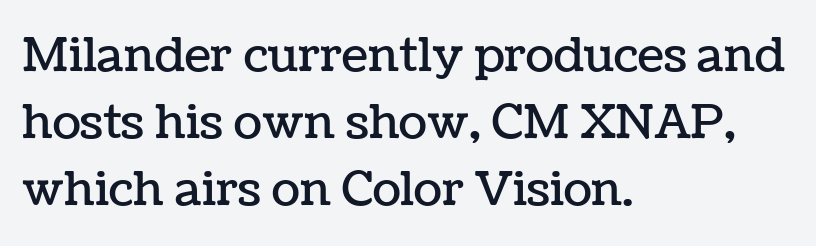
Q: Is the text italic (slanted)? A: No, it is upright.
Q: Is the text underlined? A: No.
Q: How is the paragraph aligned? A: Left-aligned.
Q: Is the spacing between letters normal or unusually wide? A: Normal.
Q: Is the spacing between lines tight, normal or loose? A: Normal.
Q: Width (condensed, normal, or wide)? A: Normal.
Q: Stroke contrast? A: Low.
Q: x-height? A: Medium.
Q: Monospaced? A: No.
